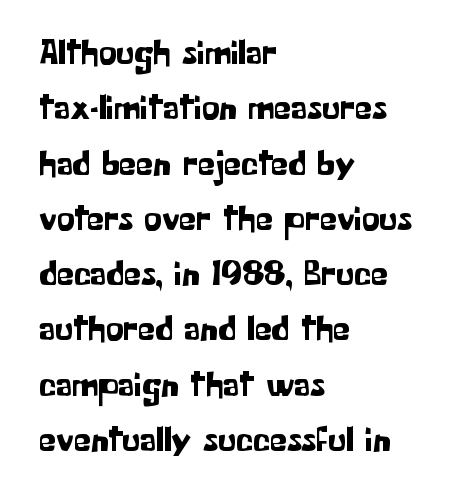
Posture: straight, roman, zero tilt. Stroke terminals: plain, sans-serif. Leading: standard. The rendering uses natural spacing where letterforms have individual widths. Is the letter spacing exaggerated? No — it looks like the ordinary default. The rag falls on the right side of this text block.
